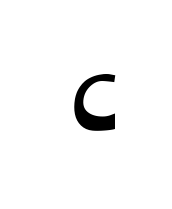
Heaviness? Minimal to ordinary, like unemphasized prose. There is plenty of visible air inserted between adjacent glyphs. Beneath every word, the page is bare. You could not count columns in this text — the font is proportionally spaced.
